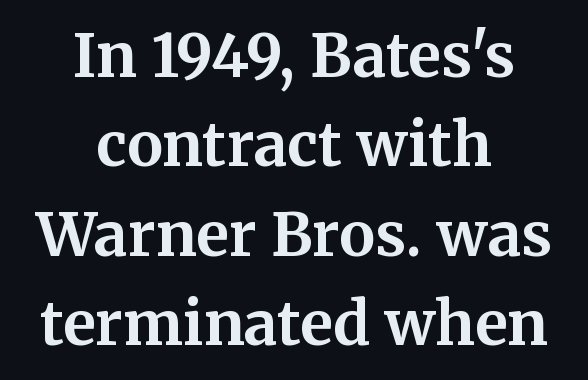
The image shows 60 px bold serif type, upright; set centered, normal line spacing (1.49x), normal letter spacing, not underlined; medium stroke contrast and a medium x-height.
